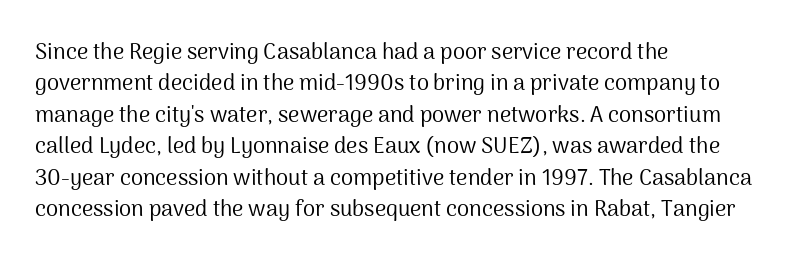
The line-height multiplier appears to be the usual default. The ragged edge is on the right, which tells us the setting is flush left. A typesetter would mark this as roman, not italic. This sample uses plain, unmodified letter spacing. No letter is thick-stroked: the sample isn't bold.
